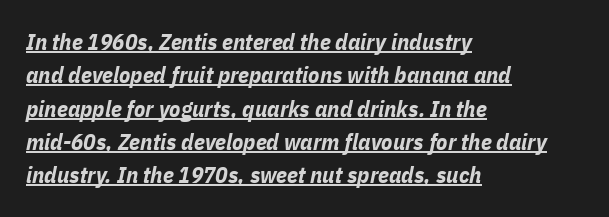
Q: Is the text bold? A: Yes.
Q: Is the text italic (slanted)? A: Yes, it leans right by about 11 degrees.
Q: Is the text underlined? A: Yes.
Q: How is the paragraph aligned? A: Left-aligned.
Q: Is the spacing between letters normal or unusually wide? A: Normal.
Q: Is the spacing between lines tight, normal or loose? A: Normal.
